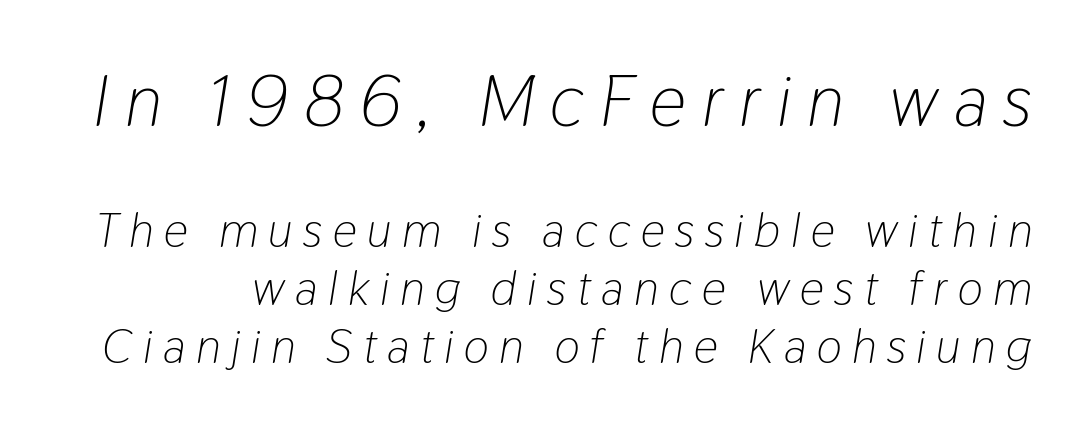
Q: Is the text bold? A: No.
Q: Is the text italic (slanted)? A: Yes, it leans right by about 9 degrees.
Q: Is the text underlined? A: No.
Q: Is the spacing between letters normal or unusually wide? A: Unusually wide.
Q: Which block of text is set in a larger size, the first (top) or the second (bottom)? A: The first (top) one.
Q: Width (condensed, normal, or wide)? A: Condensed.
Q: Stroke contrast? A: Low.
Q: x-height? A: Medium.
Q: Monospaced? A: No.
